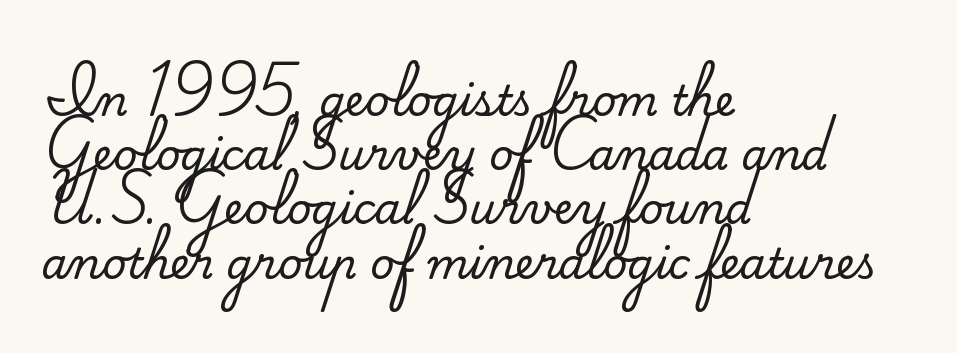
The image shows 42 px serif type; set left-aligned, normal line spacing (1.29x), normal letter spacing, not underlined; medium stroke contrast and a small x-height.
